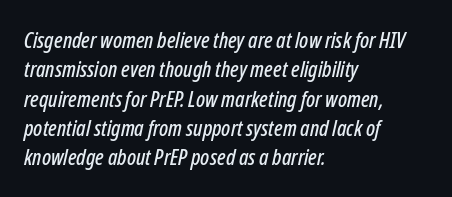
{"italic": "yes", "lean": "right", "slant_degrees": 12, "underline": "no", "align": "left", "line_spacing": "normal", "line_spacing_ratio": 1.33, "letter_spacing": "normal", "letter_spacing_em": 0.0, "glyph_px": 22}
